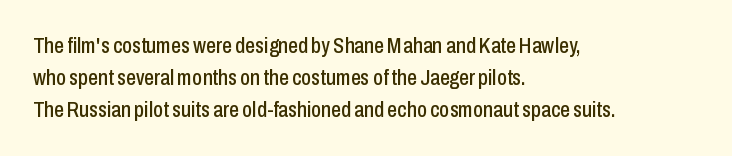
{"italic": "no", "underline": "no", "align": "left", "line_spacing": "normal", "line_spacing_ratio": 1.46, "letter_spacing": "normal", "letter_spacing_em": 0.0, "glyph_px": 22}
